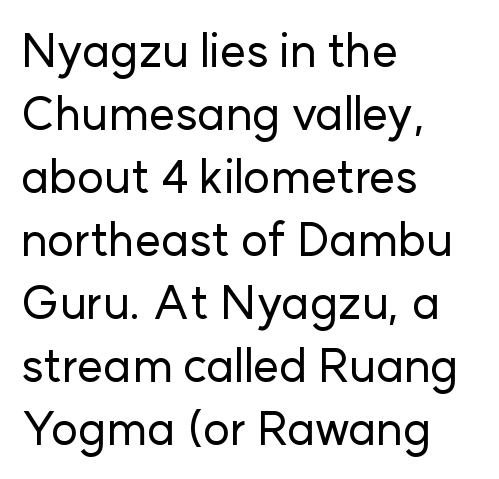
Quick note: underline off. The compositor pushed each line to the left boundary. Vertical strokes here are truly vertical. The face used here is proportionally spaced, like ordinary book or web type. A typesetter would call this leading conventional body-copy spacing.
